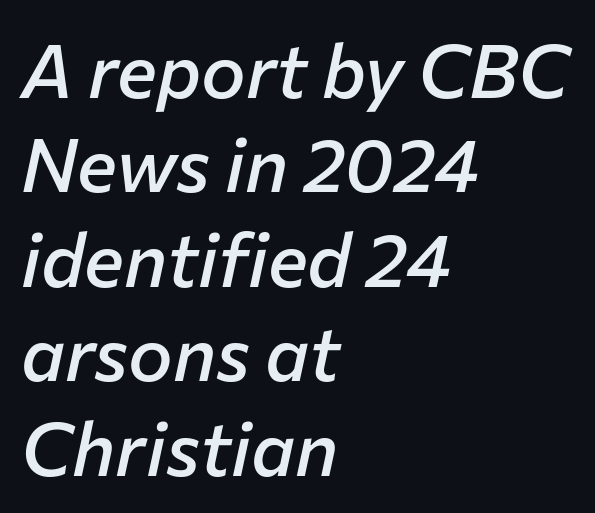
A classic flush-left, rag-right setting is used for this passage. A bit beefed up — I'd call it semibold rather than bold. The rendering uses a moderate line-height, typical for paragraphs. Proportional: the letters do not fall into vertical columns. Would a proofreader flag this as italicized? Yes.
